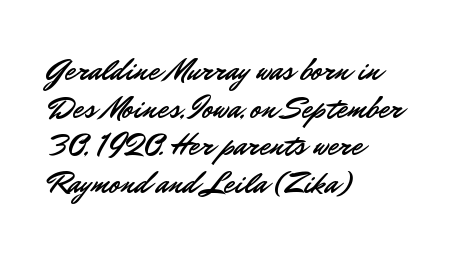
Q: Is the text italic (slanted)? A: Yes.
Q: Is the typeface a serif or a sans-serif typeface? A: Sans-serif.
Q: Is the text underlined? A: No.
Q: How is the paragraph aligned? A: Left-aligned.
Q: Is the spacing between letters normal or unusually wide? A: Normal.
Q: Width (condensed, normal, or wide)? A: Normal.
Q: Stroke contrast? A: Low.
Q: x-height? A: Small.
Q: Monospaced? A: No.
